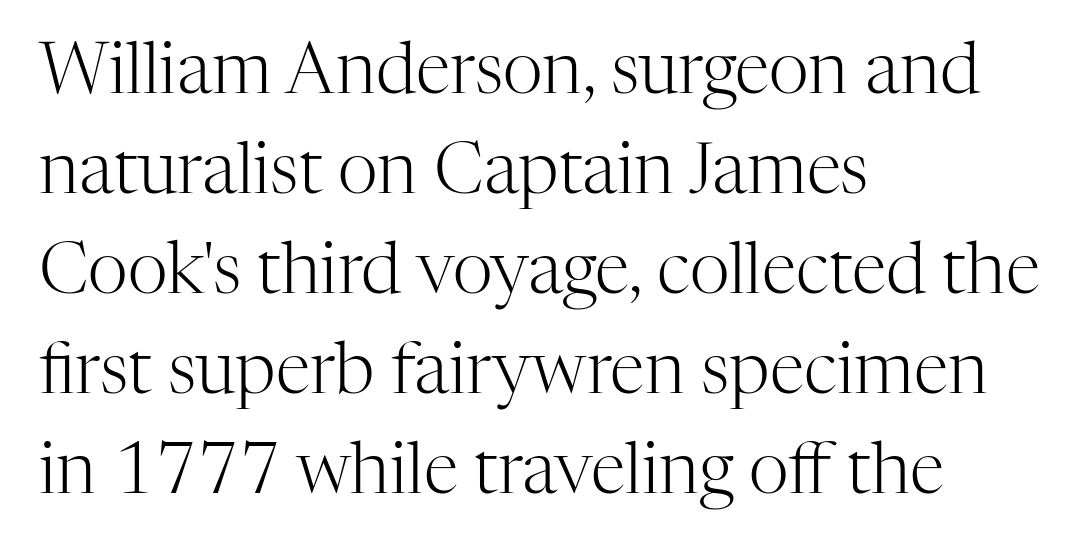
The image shows 70 px light serif type, upright; set left-aligned, normal line spacing (1.43x), normal letter spacing, not underlined; high stroke contrast and a medium x-height.
